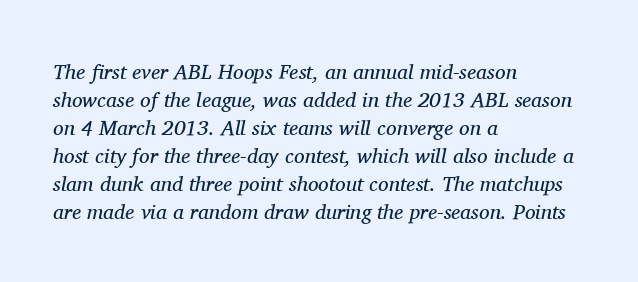
{"italic": "yes", "lean": "right", "slant_degrees": 11, "bold": "no", "underline": "no", "align": "left", "line_spacing": "normal", "line_spacing_ratio": 1.33, "letter_spacing": "normal", "letter_spacing_em": 0.0, "glyph_px": 21}
